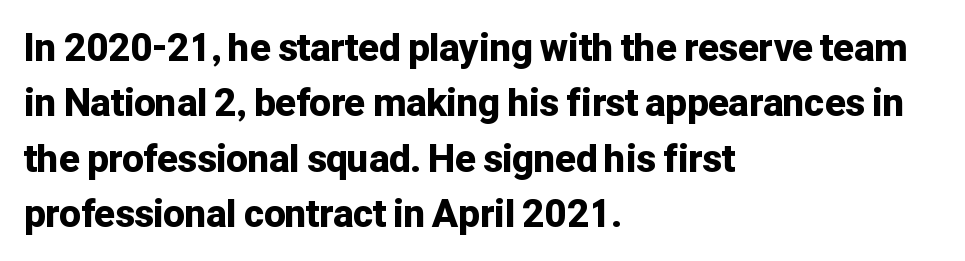
The image shows 38 px bold sans-serif type, upright; set left-aligned, normal line spacing (1.46x), normal letter spacing, not underlined; low stroke contrast and a medium x-height.
